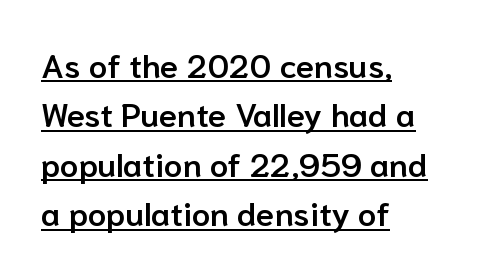
The image shows 33 px semibold sans-serif type, upright; set left-aligned, normal line spacing (1.5x), normal letter spacing, underlined; low stroke contrast and a medium x-height.
